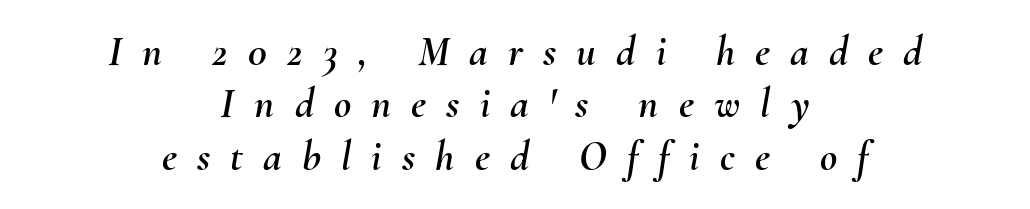
Q: Is the text italic (slanted)? A: Yes, it leans right by about 10 degrees.
Q: Is the text underlined? A: No.
Q: How is the paragraph aligned? A: Centered.
Q: Is the spacing between letters normal or unusually wide? A: Unusually wide.
Q: Is the spacing between lines tight, normal or loose? A: Normal.
Q: Width (condensed, normal, or wide)? A: Normal.
Q: Stroke contrast? A: Medium.
Q: x-height? A: Small.
Q: Monospaced? A: No.
